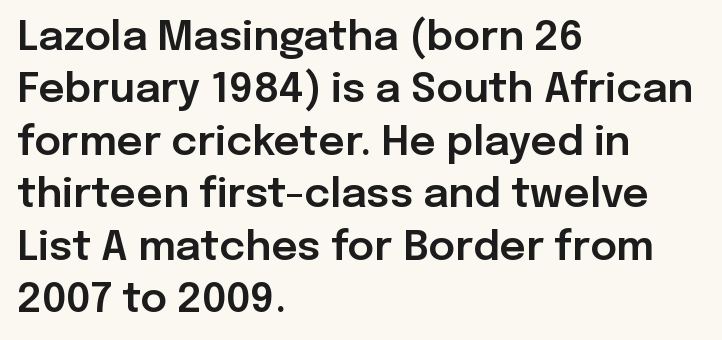
{"serif": "no", "italic": "no", "width": "normal", "stroke_contrast": "low", "x_height": "medium", "monospaced": "no", "underline": "no", "align": "left", "line_spacing": "normal", "line_spacing_ratio": 1.28, "letter_spacing": "normal", "letter_spacing_em": 0.0, "glyph_px": 41}
